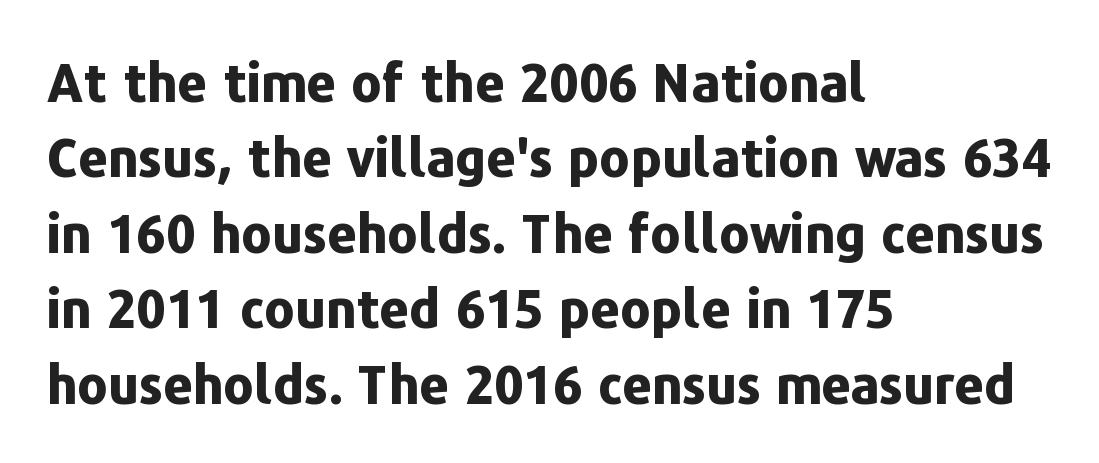
{"serif": "no", "italic": "no", "bold": "yes", "weight": "bold", "width": "normal", "stroke_contrast": "low", "x_height": "medium", "monospaced": "no", "underline": "no", "align": "left", "line_spacing": "normal", "line_spacing_ratio": 1.45, "letter_spacing": "normal", "letter_spacing_em": 0.0, "glyph_px": 52}
